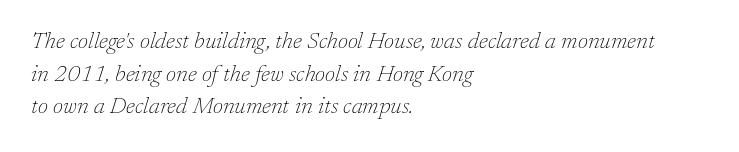
The image shows 23 px text type, italic (leaning right); set left-aligned, normal line spacing (1.42x), normal letter spacing, not underlined.
